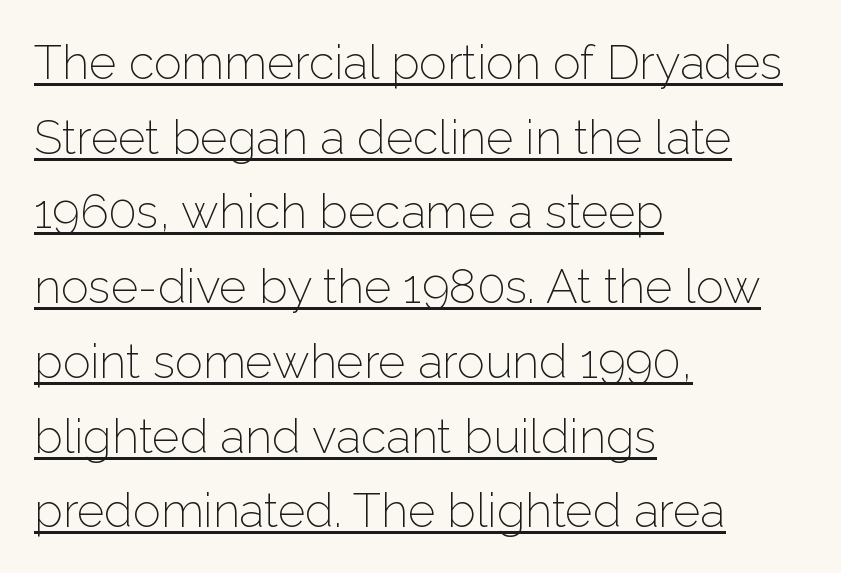
Q: Is the text bold? A: No.
Q: Is the text italic (slanted)? A: No, it is upright.
Q: Is the typeface a serif or a sans-serif typeface? A: Sans-serif.
Q: Is the text underlined? A: Yes.
Q: How is the paragraph aligned? A: Left-aligned.
Q: Is the spacing between letters normal or unusually wide? A: Normal.
Q: Is the spacing between lines tight, normal or loose? A: Normal.
Q: Width (condensed, normal, or wide)? A: Normal.
Q: Stroke contrast? A: Low.
Q: x-height? A: Medium.
Q: Monospaced? A: No.
